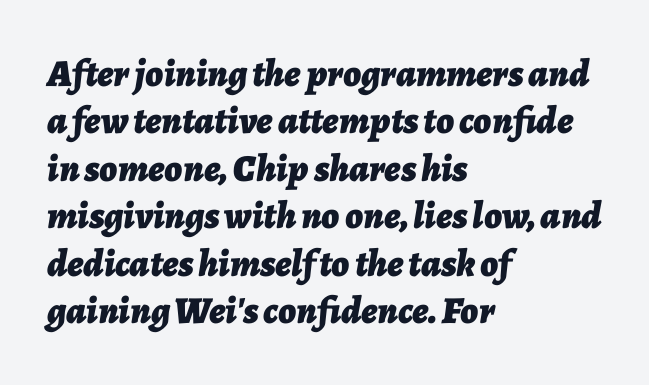
The image shows 38 px bold type, italic (leaning right); set left-aligned, normal line spacing (1.25x), normal letter spacing, not underlined; low stroke contrast and a medium x-height.
